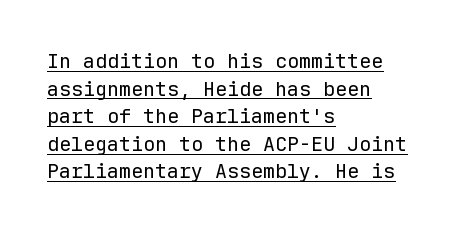
The image shows 20 px text type, upright; set left-aligned, normal line spacing (1.38x), normal letter spacing, underlined.
